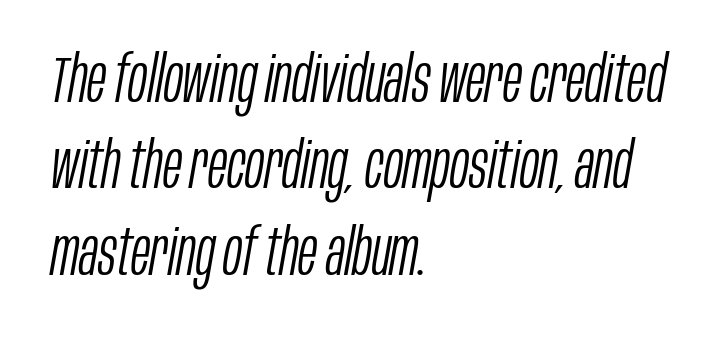
Varying glyph widths throughout — classic text-font behaviour. Leading matches the norm, producing a regular column. Style check: oblique. The compositor pushed each line to the left boundary.
